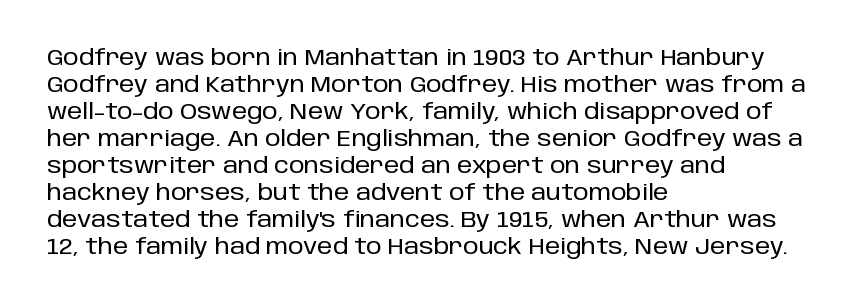
Q: Is the text italic (slanted)? A: No, it is upright.
Q: Is the text underlined? A: No.
Q: How is the paragraph aligned? A: Left-aligned.
Q: Is the spacing between letters normal or unusually wide? A: Normal.
